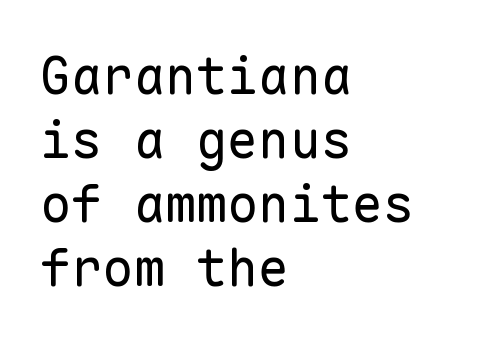
Q: Is the text bold? A: No.
Q: Is the text italic (slanted)? A: No, it is upright.
Q: Is the typeface a serif or a sans-serif typeface? A: Sans-serif.
Q: Is the text underlined? A: No.
Q: How is the paragraph aligned? A: Left-aligned.
Q: Is the spacing between letters normal or unusually wide? A: Normal.
Q: Width (condensed, normal, or wide)? A: Normal.
Q: Stroke contrast? A: Low.
Q: x-height? A: Medium.
Q: Monospaced? A: Yes.
